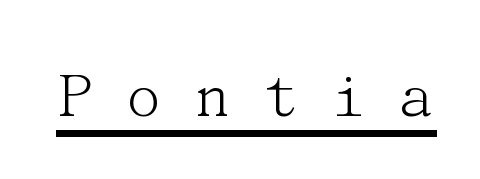
Q: Is the text bold? A: No.
Q: Is the text italic (slanted)? A: No, it is upright.
Q: Is the typeface a serif or a sans-serif typeface? A: Serif.
Q: Is the text underlined? A: Yes.
Q: Is the spacing between letters normal or unusually wide? A: Unusually wide.
Q: Width (condensed, normal, or wide)? A: Normal.
Q: Stroke contrast? A: Medium.
Q: x-height? A: Medium.
